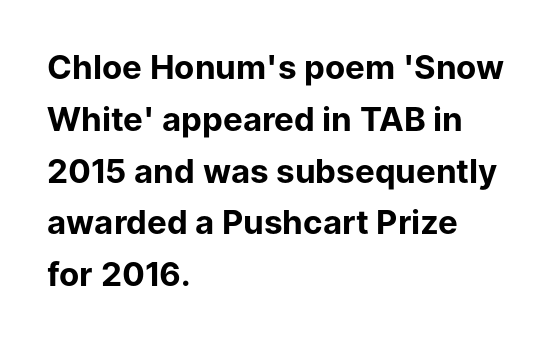
A typesetter would mark this as roman, not italic. Descenders hang freely into open space. This rendering leaves character spacing at its baseline value. Leftover space on each line is placed entirely after the last word. Letterform terminals end flat and unadorned throughout the passage. Strokes here are thick enough to call this a true bold.
